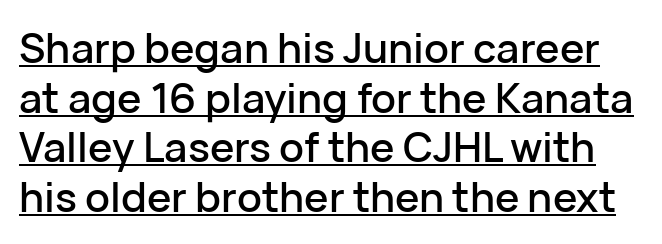
Q: Is the text italic (slanted)? A: No, it is upright.
Q: Is the typeface a serif or a sans-serif typeface? A: Sans-serif.
Q: Is the text underlined? A: Yes.
Q: Is the spacing between letters normal or unusually wide? A: Normal.
Q: Width (condensed, normal, or wide)? A: Normal.
Q: Stroke contrast? A: Low.
Q: x-height? A: Medium.
Q: Monospaced? A: No.
